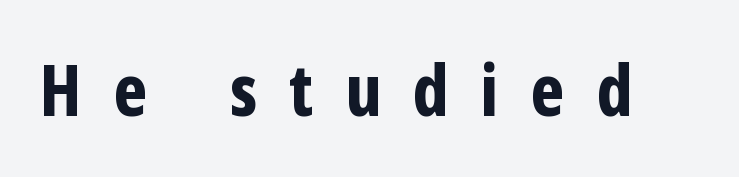
The image shows 71 px bold, condensed sans-serif type, upright; set unusually wide letter spacing (+0.45 em), not underlined; low stroke contrast and a medium x-height.
